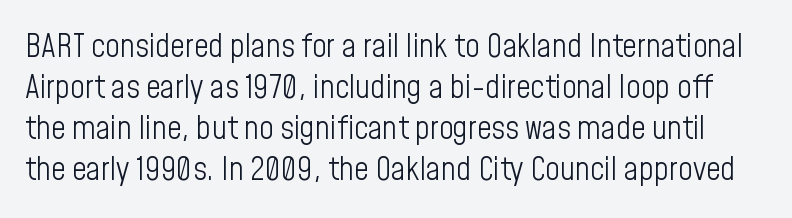
Q: Is the text bold? A: No.
Q: Is the text italic (slanted)? A: No, it is upright.
Q: Is the typeface a serif or a sans-serif typeface? A: Sans-serif.
Q: Is the text underlined? A: No.
Q: Is the spacing between letters normal or unusually wide? A: Normal.
Q: Is the spacing between lines tight, normal or loose? A: Normal.
Q: Width (condensed, normal, or wide)? A: Condensed.
Q: Stroke contrast? A: Low.
Q: x-height? A: Medium.
Q: Monospaced? A: No.
